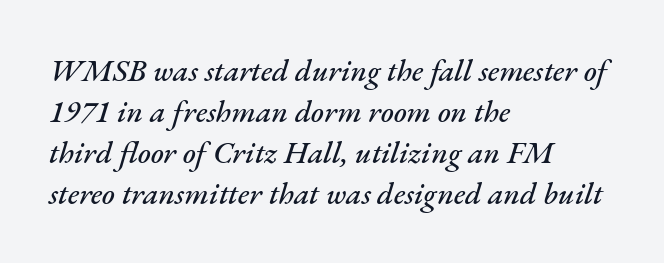
{"italic": "yes", "lean": "right", "slant_degrees": 17, "width": "normal", "stroke_contrast": "medium", "x_height": "small", "monospaced": "no", "underline": "no", "align": "left", "line_spacing": "normal", "line_spacing_ratio": 1.32, "letter_spacing": "normal", "letter_spacing_em": 0.0, "glyph_px": 31}
